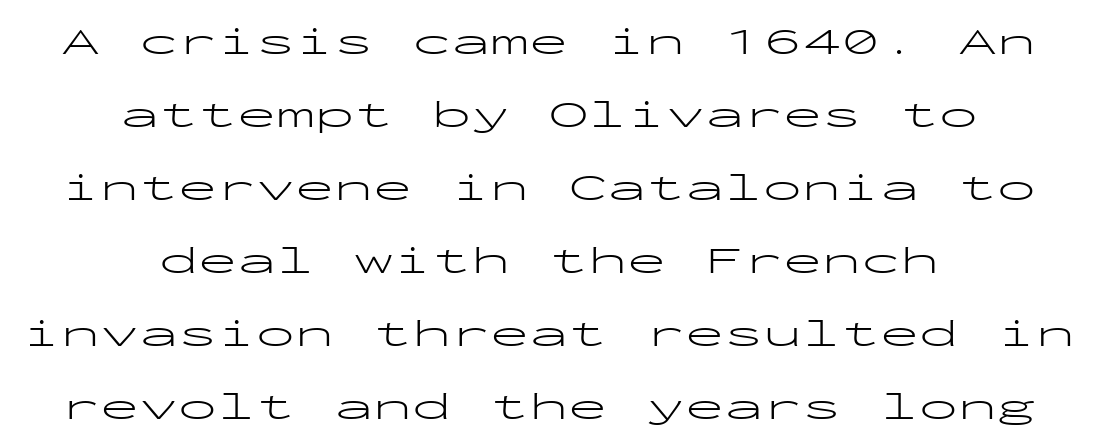
The typography opts for an upright posture over an oblique one. Teacher's note: observe the equal gaps on both sides — that is centered alignment. A sans-serif font was chosen for this passage. What stands out about the letter spacing? Nothing — it is the standard amount.
